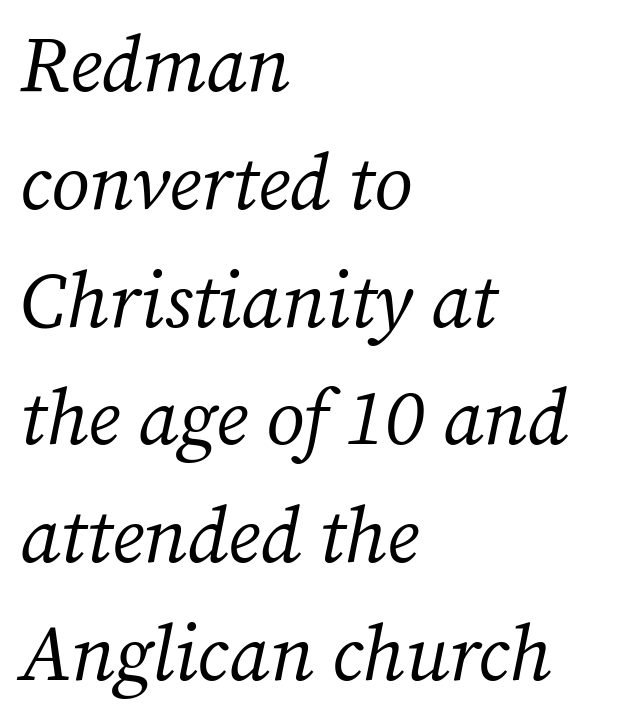
{"serif": "yes", "italic": "yes", "lean": "right", "slant_degrees": 12, "bold": "no", "weight": "regular", "width": "normal", "stroke_contrast": "medium", "x_height": "medium", "monospaced": "no", "underline": "no", "align": "left", "line_spacing": "normal", "line_spacing_ratio": 1.51, "letter_spacing": "normal", "letter_spacing_em": 0.0, "glyph_px": 78}
